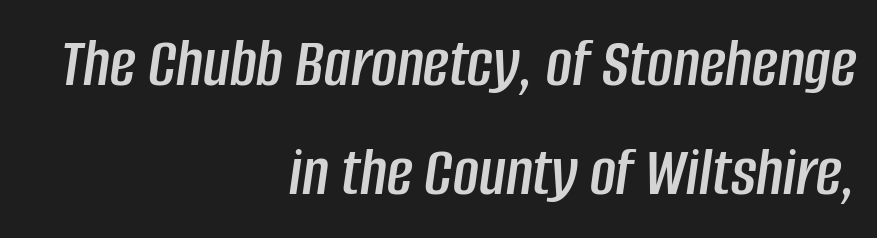
The image shows 71 px condensed type, italic (leaning right); set right-aligned, normal line spacing (1.54x), normal letter spacing, not underlined; low stroke contrast and a large x-height.
